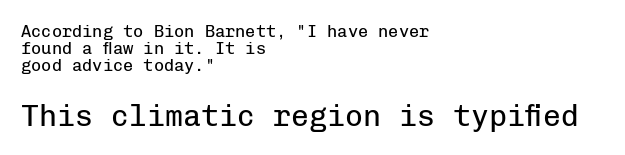
The image shows 30 px regular-weight sans-serif type, upright, monospaced; set left-aligned, tight line spacing (1.01x), normal letter spacing, not underlined; the second (bottom) block is 1.76x larger; low stroke contrast and a medium x-height.
